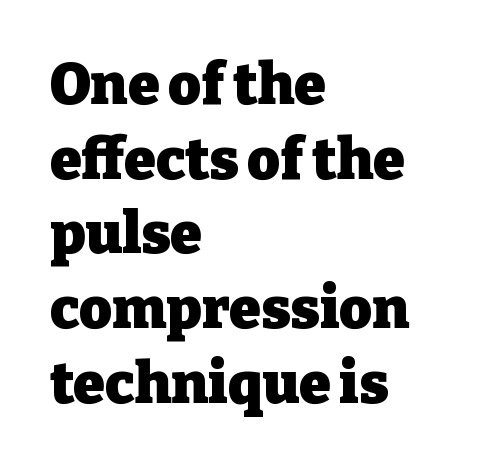
The image shows 57 px heavy serif type, upright; set left-aligned, normal line spacing (1.31x), normal letter spacing, not underlined; low stroke contrast and a medium x-height.
